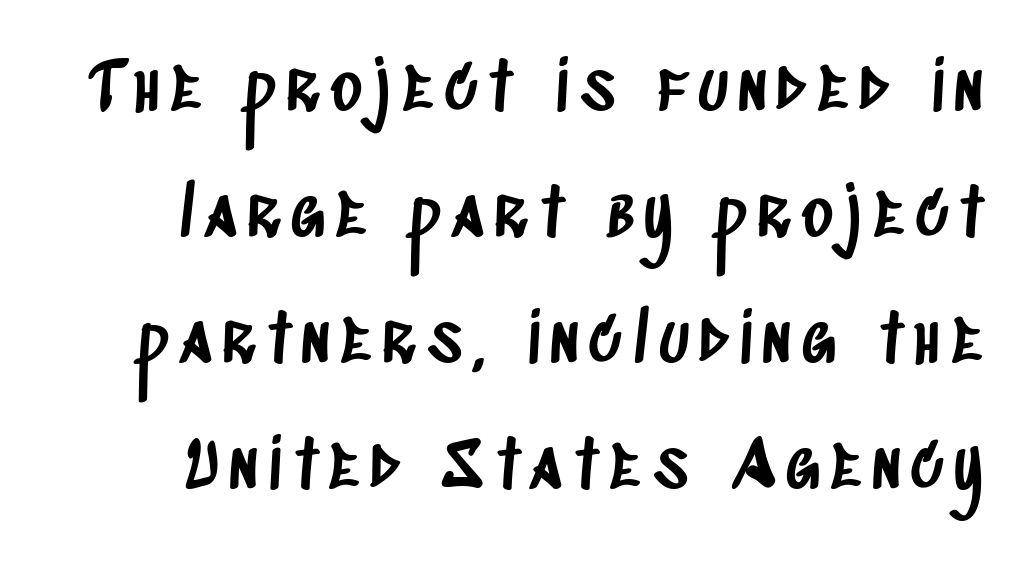
Q: Is the typeface a serif or a sans-serif typeface? A: Sans-serif.
Q: Is the text underlined? A: No.
Q: Width (condensed, normal, or wide)? A: Condensed.
Q: Stroke contrast? A: Low.
Q: x-height? A: Large.
Q: Monospaced? A: No.
